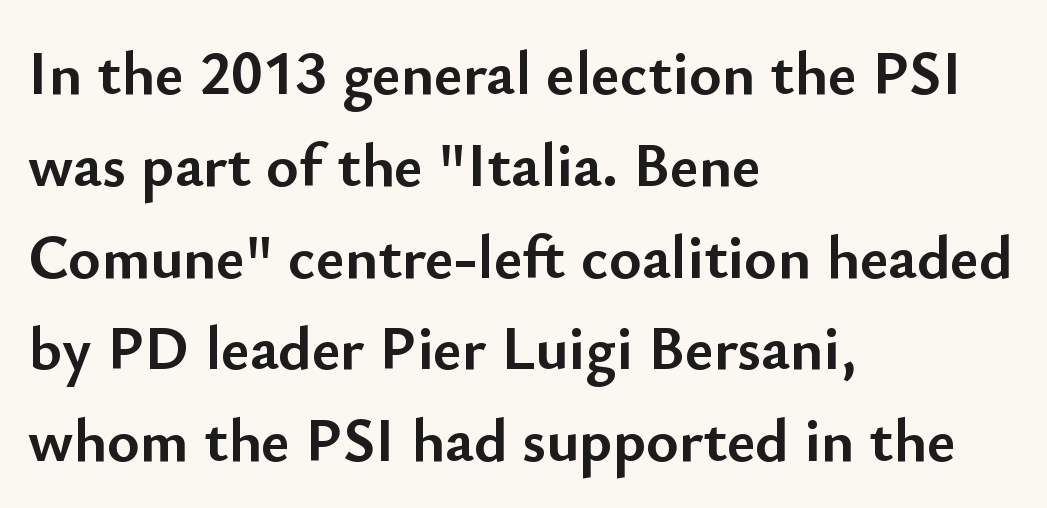
Posture: upright roman. Notice how the passage keeps a crisp vertical edge on the left only. The designer went with a sans here, leaving each stem footless. Its strokes are broad and dark, the hallmark of bold type. Think of a printed novel: that variable character pitch is what you see here.
